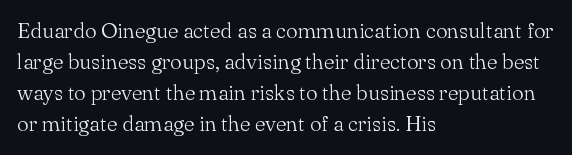
No chunkiness to these letters — they're not bold. The area under the type is left untouched. This rendering uses left alignment, leaving the right contour irregular. The font's upright variant was chosen for this text. Compared with typical body copy, the letter spacing here is the same.
